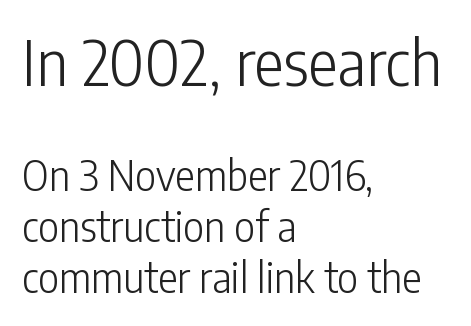
{"serif": "no", "italic": "no", "bold": "no", "weight": "light", "width": "condensed", "stroke_contrast": "low", "x_height": "medium", "monospaced": "no", "underline": "no", "align": "left", "line_spacing_ratio": 1.24, "letter_spacing": "normal", "letter_spacing_em": 0.0, "larger_block": "first", "size_ratio": 1.51, "glyph_px": 62}
